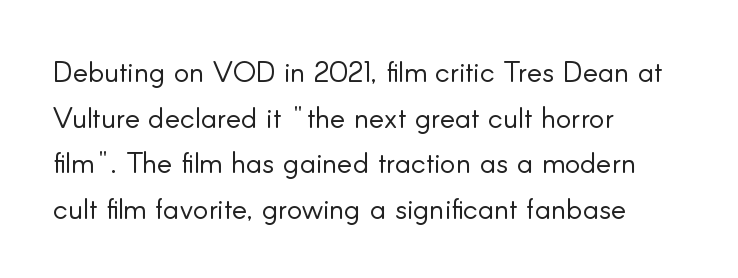
Q: Is the text bold? A: No.
Q: Is the text italic (slanted)? A: No, it is upright.
Q: Is the typeface a serif or a sans-serif typeface? A: Sans-serif.
Q: Is the text underlined? A: No.
Q: How is the paragraph aligned? A: Left-aligned.
Q: Is the spacing between letters normal or unusually wide? A: Normal.
Q: Is the spacing between lines tight, normal or loose? A: Normal.
Q: Width (condensed, normal, or wide)? A: Normal.
Q: Stroke contrast? A: Low.
Q: x-height? A: Small.
Q: Monospaced? A: No.
